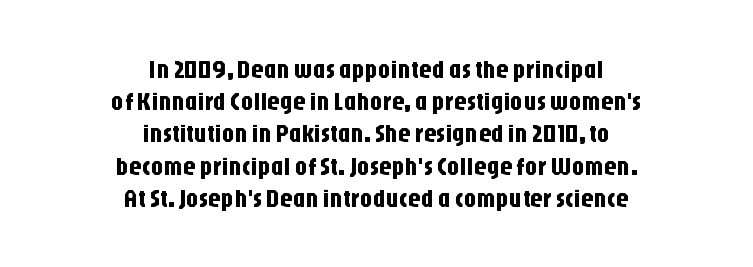
The image shows 25 px text type, upright; set centered, normal line spacing (1.29x), normal letter spacing, not underlined.
